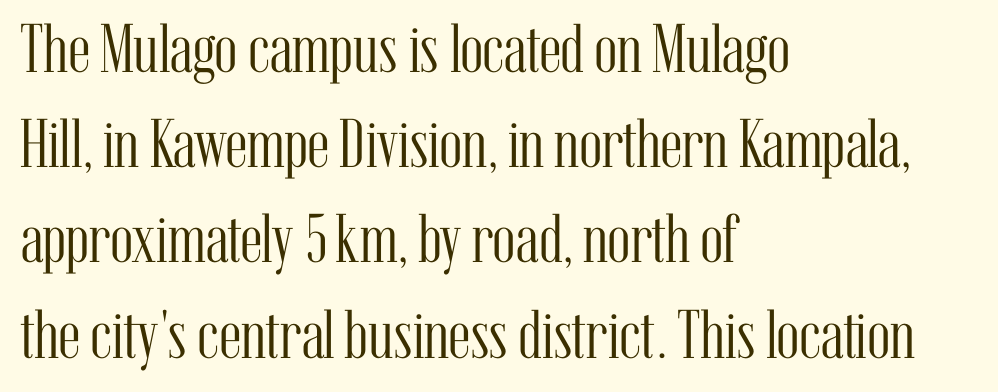
{"serif": "yes", "italic": "no", "bold": "no", "weight": "light", "width": "condensed", "stroke_contrast": "medium", "x_height": "medium", "monospaced": "no", "underline": "no", "align": "left", "line_spacing": "normal", "line_spacing_ratio": 1.38, "letter_spacing": "normal", "letter_spacing_em": 0.0, "glyph_px": 69}
